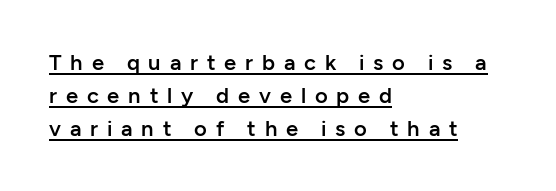
{"italic": "no", "bold": "semi", "underline": "yes", "align": "left", "line_spacing": "normal", "line_spacing_ratio": 1.5, "letter_spacing": "wide", "letter_spacing_em": 0.4, "glyph_px": 22}
